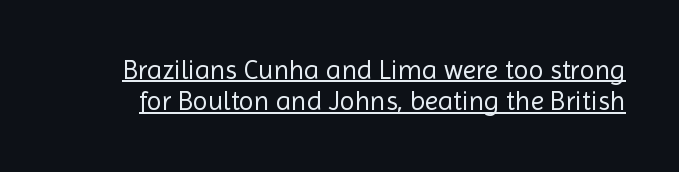
{"italic": "no", "bold": "no", "underline": "yes", "line_spacing_ratio": 1.16, "letter_spacing": "normal", "letter_spacing_em": 0.0, "glyph_px": 27}
